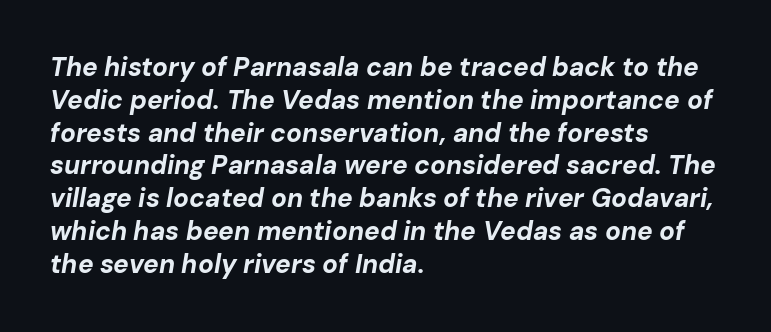
Q: Is the text bold? A: Yes.
Q: Is the text italic (slanted)? A: Yes, it leans right by about 10 degrees.
Q: Is the text underlined? A: No.
Q: How is the paragraph aligned? A: Left-aligned.
Q: Is the spacing between letters normal or unusually wide? A: Normal.
Q: Is the spacing between lines tight, normal or loose? A: Normal.
